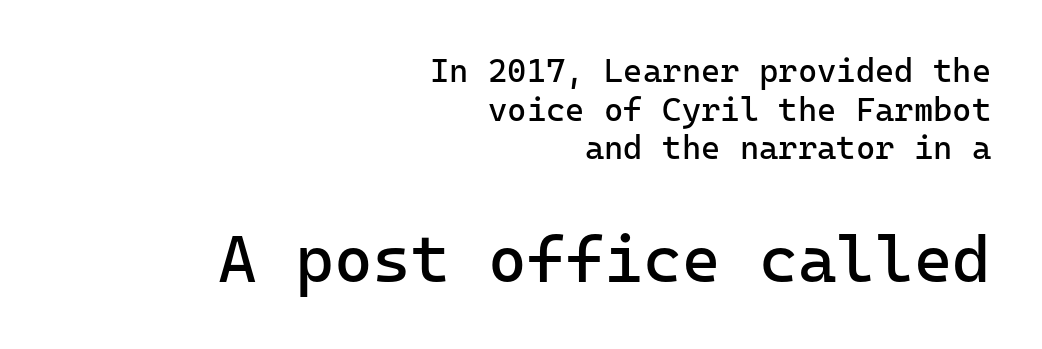
{"serif": "no", "italic": "no", "bold": "no", "weight": "regular", "width": "normal", "stroke_contrast": "low", "x_height": "medium", "monospaced": "yes", "underline": "no", "align": "right", "line_spacing_ratio": 1.17, "letter_spacing": "normal", "letter_spacing_em": 0.0, "larger_block": "second", "size_ratio": 2.0, "glyph_px": 66}
